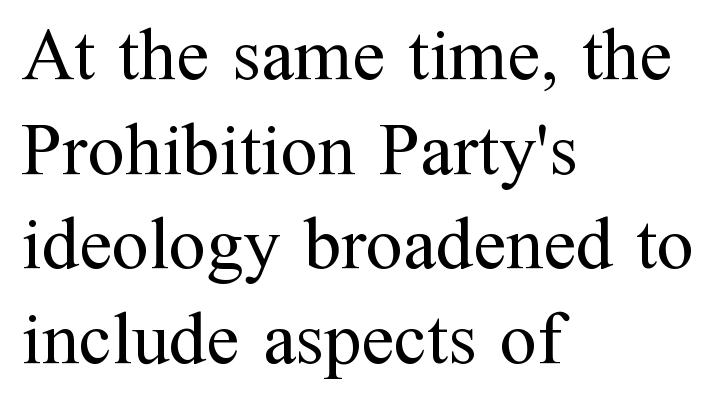
Q: Is the text bold? A: No.
Q: Is the text italic (slanted)? A: No, it is upright.
Q: Is the typeface a serif or a sans-serif typeface? A: Serif.
Q: Is the text underlined? A: No.
Q: How is the paragraph aligned? A: Left-aligned.
Q: Is the spacing between letters normal or unusually wide? A: Normal.
Q: Is the spacing between lines tight, normal or loose? A: Normal.
Q: Width (condensed, normal, or wide)? A: Normal.
Q: Stroke contrast? A: Medium.
Q: x-height? A: Medium.
Q: Monospaced? A: No.
